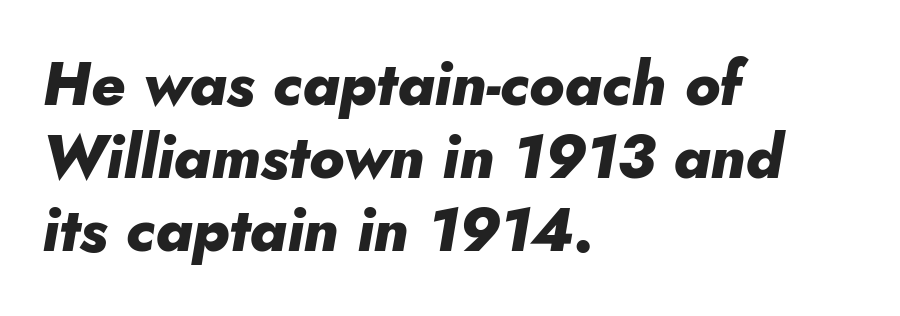
Notice how thick the strokes are: this is what a full bold looks like. Style check: oblique. The face used here is proportionally spaced, like ordinary book or web type. No extra tracking has been applied to these lines. The passage shown is not underscored anywhere.
